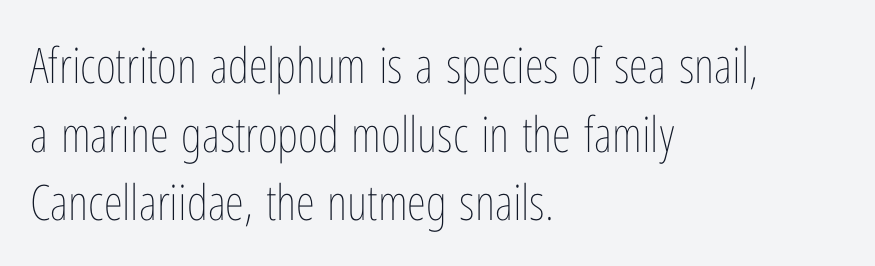
The image shows 49 px thin, condensed type, upright; set left-aligned, normal line spacing (1.4x), normal letter spacing, not underlined; low stroke contrast and a medium x-height.
